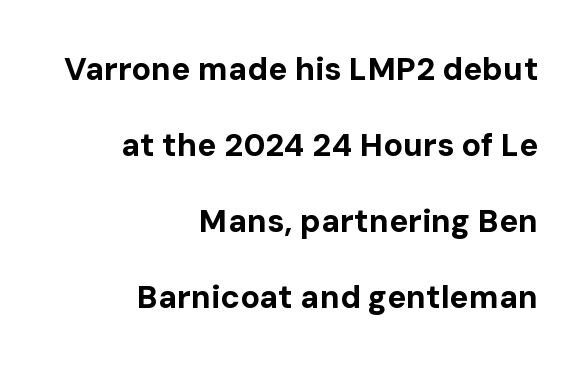
Designer's note — italics off, roman on. These lines are rendered in a variable-pitch font. Descenders are the only things crossing below the line. Nothing unusual about the tracking: characters are spaced as the font intends. The typesetter chose a ragged-left arrangement here.
